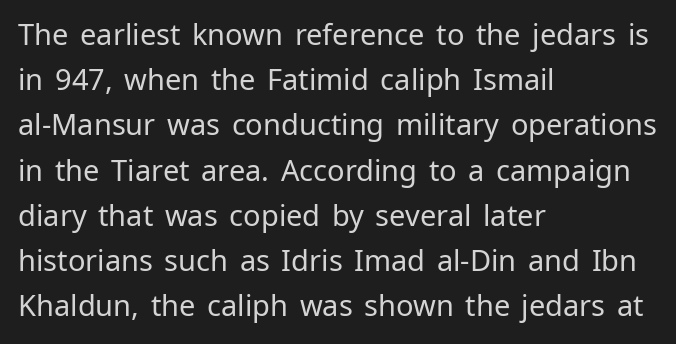
The image shows 29 px regular-weight sans-serif type, upright; set left-aligned, normal line spacing (1.56x), normal letter spacing, not underlined; low stroke contrast and a medium x-height.
